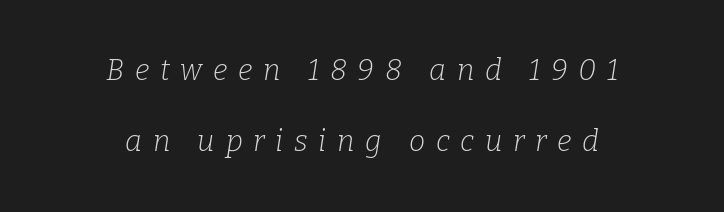
{"serif": "yes", "italic": "yes", "lean": "right", "slant_degrees": 9, "bold": "no", "weight": "light", "width": "normal", "stroke_contrast": "low", "x_height": "medium", "monospaced": "no", "underline": "no", "align": "center", "line_spacing": "loose", "line_spacing_ratio": 2.45, "letter_spacing": "wide", "letter_spacing_em": 0.37, "glyph_px": 29}
